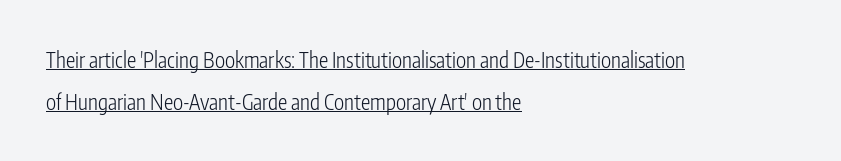
{"italic": "no", "bold": "no", "underline": "yes", "align": "left", "line_spacing": "loose", "line_spacing_ratio": 2.0, "letter_spacing": "normal", "letter_spacing_em": 0.0, "glyph_px": 21}
